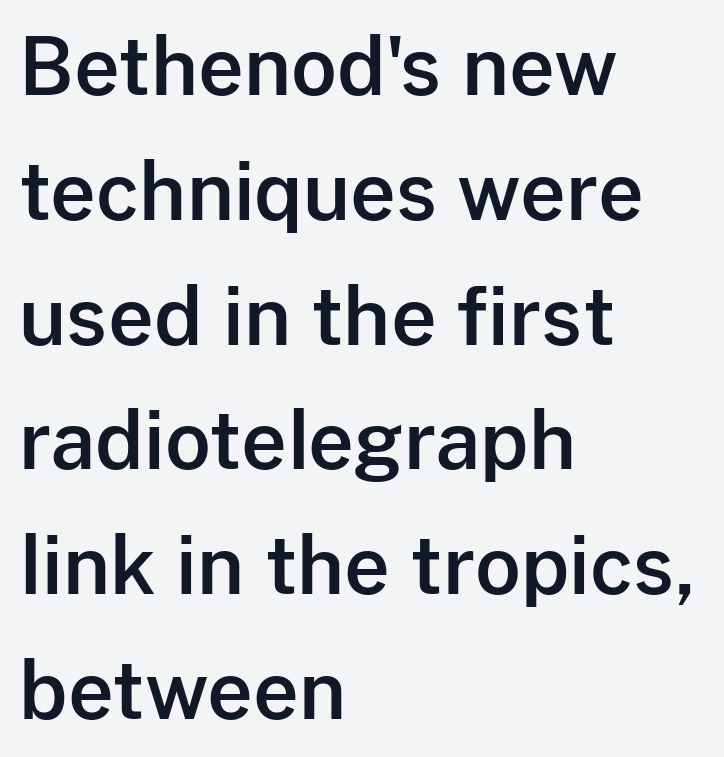
Q: Is the text italic (slanted)? A: No, it is upright.
Q: Is the typeface a serif or a sans-serif typeface? A: Sans-serif.
Q: Is the text underlined? A: No.
Q: How is the paragraph aligned? A: Left-aligned.
Q: Is the spacing between letters normal or unusually wide? A: Normal.
Q: Is the spacing between lines tight, normal or loose? A: Normal.
Q: Width (condensed, normal, or wide)? A: Normal.
Q: Stroke contrast? A: Low.
Q: x-height? A: Medium.
Q: Monospaced? A: No.
